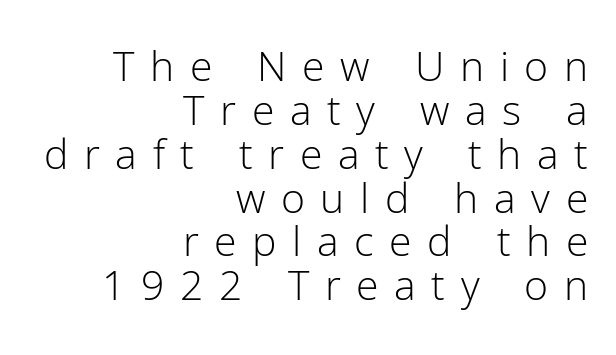
{"serif": "no", "italic": "no", "bold": "no", "weight": "light", "width": "normal", "stroke_contrast": "low", "x_height": "medium", "monospaced": "no", "underline": "no", "align": "right", "line_spacing": "tight", "line_spacing_ratio": 1.07, "letter_spacing": "wide", "letter_spacing_em": 0.38, "glyph_px": 41}
